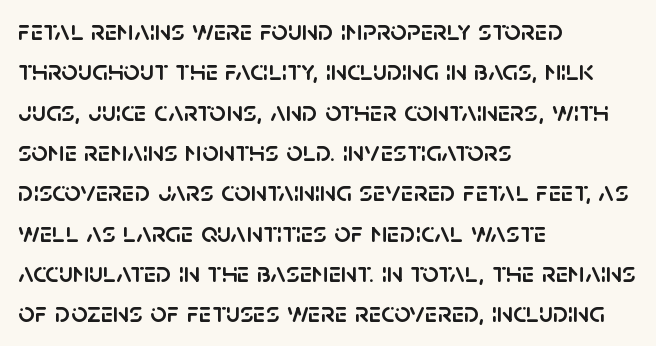
The image shows 29 px sans-serif type, upright; set left-aligned, normal line spacing (1.39x), normal letter spacing, not underlined; low stroke contrast and a large x-height.
